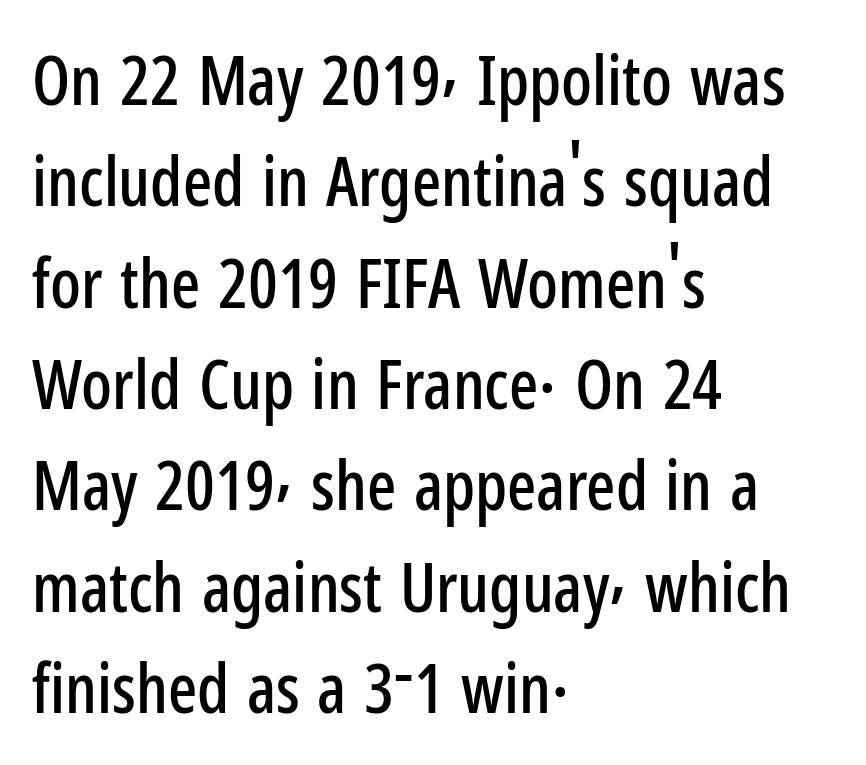
Q: Is the text italic (slanted)? A: No, it is upright.
Q: Is the typeface a serif or a sans-serif typeface? A: Sans-serif.
Q: Is the text underlined? A: No.
Q: How is the paragraph aligned? A: Left-aligned.
Q: Is the spacing between letters normal or unusually wide? A: Normal.
Q: Is the spacing between lines tight, normal or loose? A: Normal.
Q: Width (condensed, normal, or wide)? A: Condensed.
Q: Stroke contrast? A: Low.
Q: x-height? A: Medium.
Q: Monospaced? A: No.
